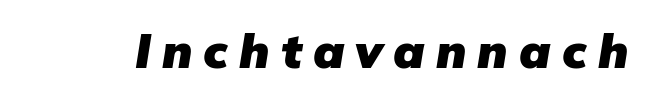
The image shows 48 px heavy sans-serif type; set unusually wide letter spacing (+0.23 em), not underlined; low stroke contrast and a medium x-height.
